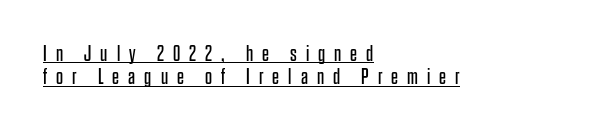
{"italic": "no", "bold": "no", "underline": "yes", "align": "left", "line_spacing": "tight", "line_spacing_ratio": 1.06, "letter_spacing": "wide", "letter_spacing_em": 0.41, "glyph_px": 22}
